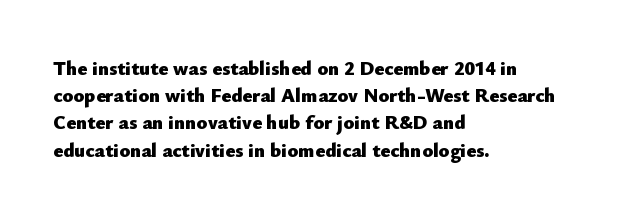
The image shows 20 px bold type, upright; set left-aligned, normal line spacing (1.36x), normal letter spacing, not underlined.
